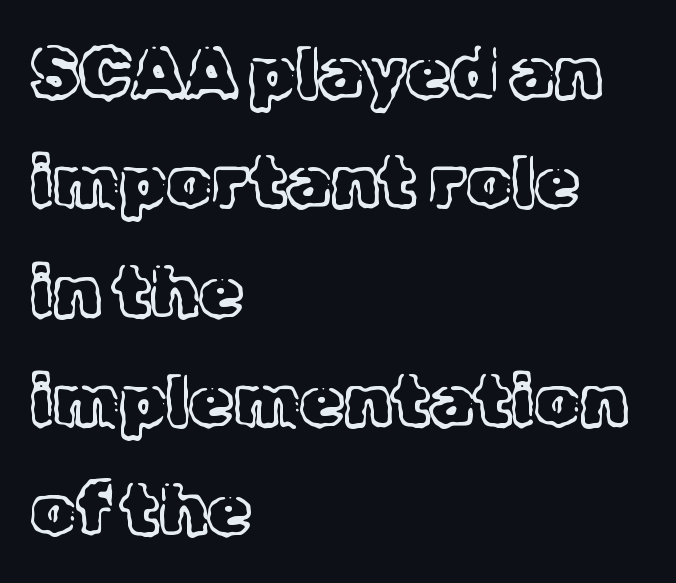
{"serif": "yes", "italic": "no", "bold": "no", "weight": "light", "width": "normal", "x_height": "medium", "monospaced": "no", "underline": "no", "align": "left", "line_spacing": "normal", "line_spacing_ratio": 1.54, "letter_spacing": "normal", "letter_spacing_em": 0.0, "glyph_px": 71}
